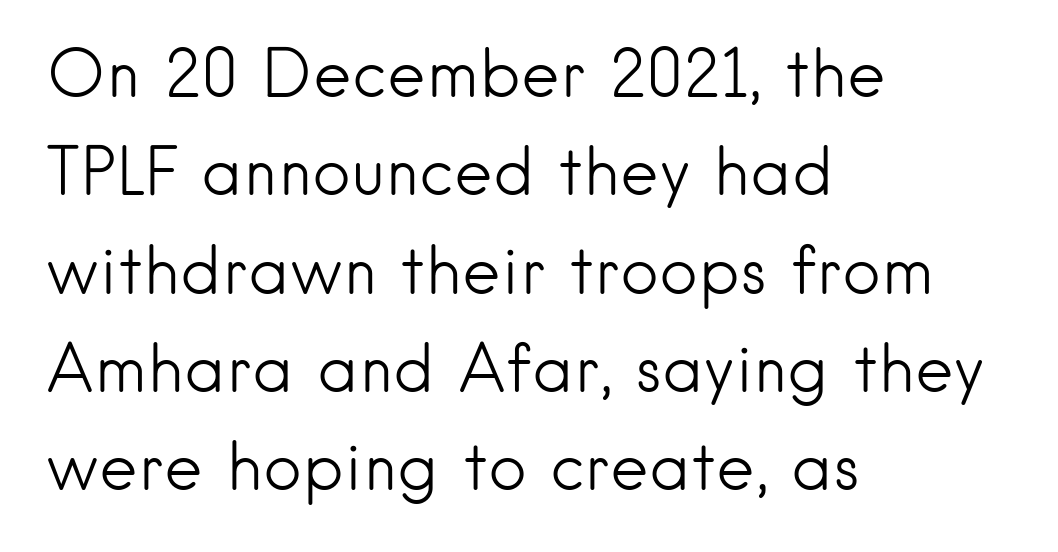
Proportional: the letters do not fall into vertical columns. Students, note that the glyphs here touch the page at normal intervals. Counters stay open thanks to moderate or lighter strokes. Is there much room between lines? A standard amount, neither cramped nor airy. This rendering features lettering with no underline.
